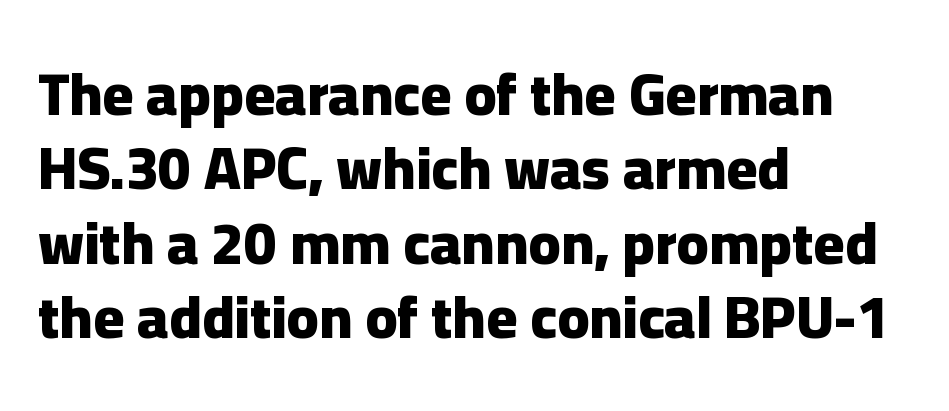
{"serif": "no", "italic": "no", "bold": "yes", "weight": "heavy", "width": "normal", "stroke_contrast": "low", "x_height": "medium", "monospaced": "no", "underline": "no", "align": "left", "line_spacing": "normal", "line_spacing_ratio": 1.26, "letter_spacing": "normal", "letter_spacing_em": 0.0, "glyph_px": 59}
